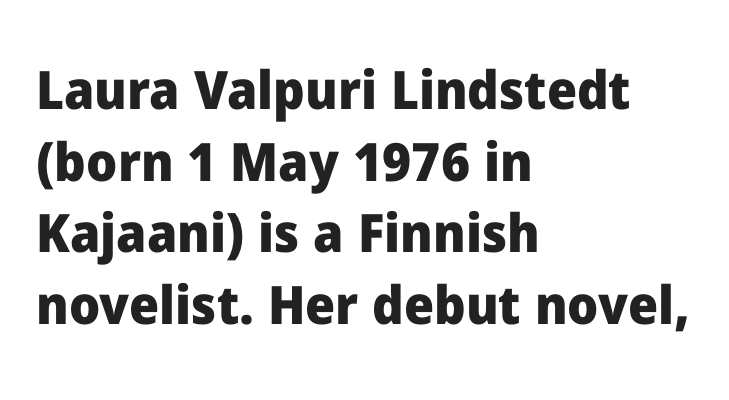
This sample is left-justified, so line endings fall wherever the words run out. Students, observe: this is what conventionally led text looks like. This sample uses plain, unmodified letter spacing. Typesetter's note: full bold, strokes at maximum text heaviness.
